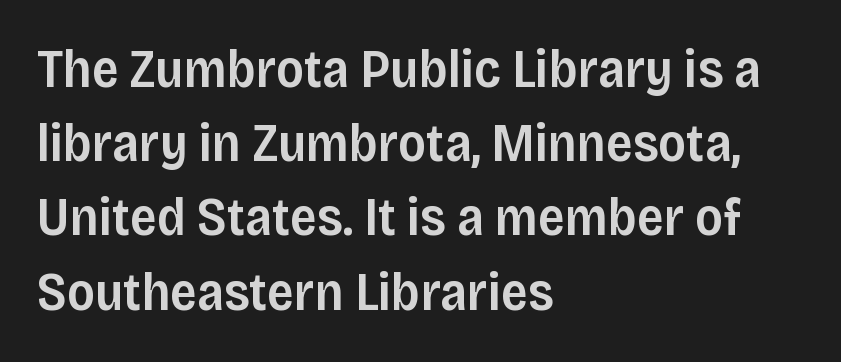
{"serif": "no", "italic": "no", "bold": "semi", "weight": "semibold", "width": "normal", "stroke_contrast": "low", "x_height": "large", "monospaced": "no", "underline": "no", "align": "left", "line_spacing": "normal", "line_spacing_ratio": 1.4, "letter_spacing": "normal", "letter_spacing_em": 0.0, "glyph_px": 53}
